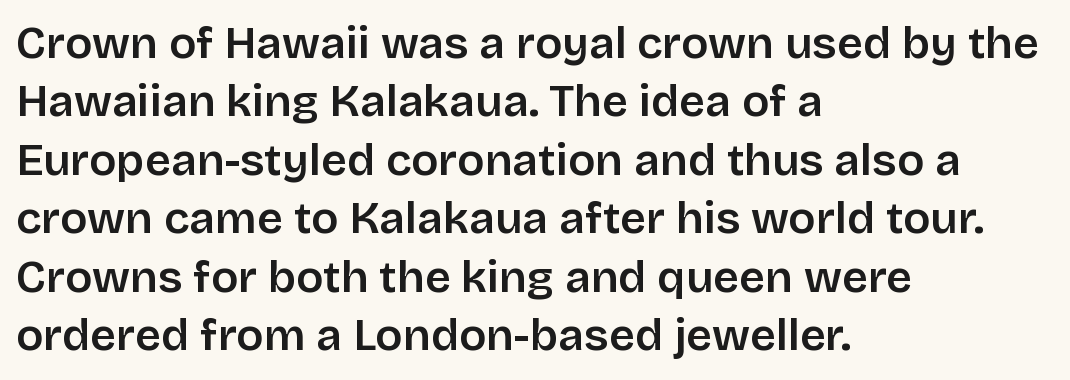
{"serif": "no", "italic": "no", "bold": "semi", "weight": "semibold", "width": "normal", "stroke_contrast": "low", "x_height": "large", "monospaced": "no", "underline": "no", "align": "left", "line_spacing": "normal", "line_spacing_ratio": 1.3, "letter_spacing": "normal", "letter_spacing_em": 0.0, "glyph_px": 45}
